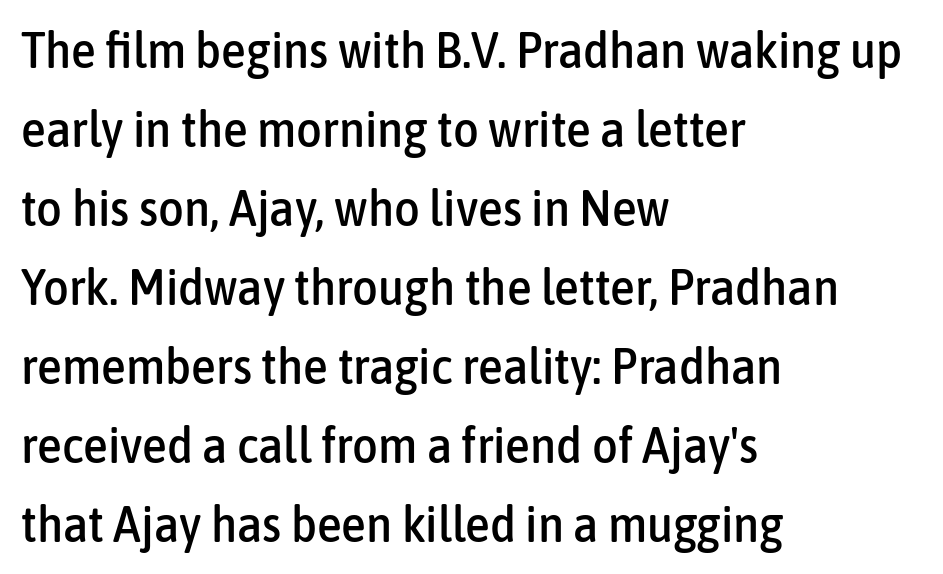
Q: Is the text italic (slanted)? A: No, it is upright.
Q: Is the typeface a serif or a sans-serif typeface? A: Sans-serif.
Q: Is the text underlined? A: No.
Q: How is the paragraph aligned? A: Left-aligned.
Q: Is the spacing between letters normal or unusually wide? A: Normal.
Q: Is the spacing between lines tight, normal or loose? A: Normal.
Q: Width (condensed, normal, or wide)? A: Condensed.
Q: Stroke contrast? A: Low.
Q: x-height? A: Medium.
Q: Monospaced? A: No.
